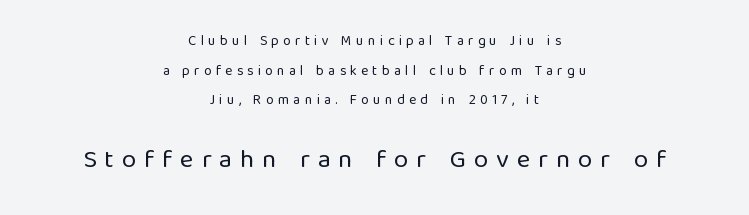
{"italic": "no", "bold": "no", "underline": "no", "align": "center", "line_spacing": "loose", "line_spacing_ratio": 2.11, "letter_spacing": "wide", "letter_spacing_em": 0.3, "larger_block": "second", "size_ratio": 1.86, "glyph_px": 26}
